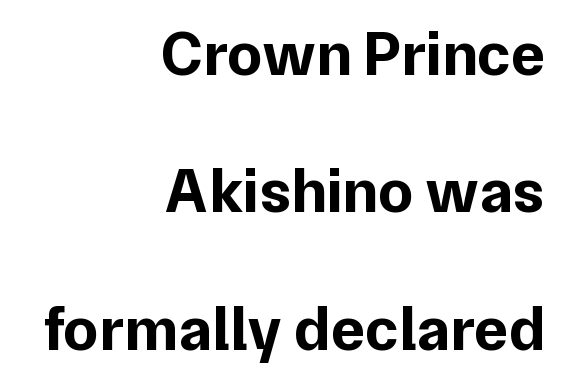
In terms of letterform style, serifs are entirely absent. Leading is clearly above the norm, producing a sparse column. Students, note that the glyphs here touch the page at normal intervals. All the whitespace from short lines collects on the left. Note the varied advance widths — an 'i' is clearly narrower than an 'm'. Any mark beneath the type? The region is blank.
